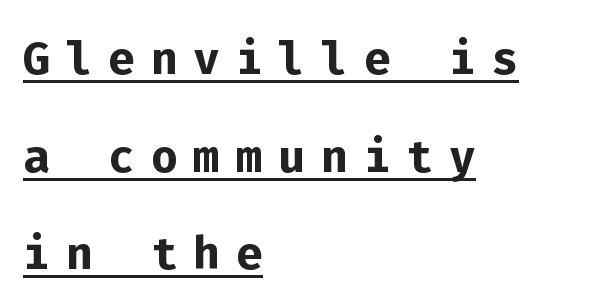
{"serif": "no", "italic": "no", "bold": "yes", "weight": "semibold", "width": "normal", "stroke_contrast": "low", "x_height": "medium", "monospaced": "yes", "underline": "yes", "align": "left", "line_spacing": "normal", "line_spacing_ratio": 1.55, "letter_spacing": "wide", "letter_spacing_em": 0.25, "glyph_px": 63}
